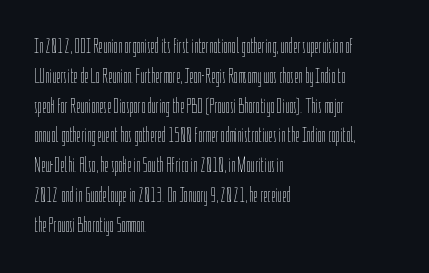
{"italic": "no", "bold": "no", "underline": "no", "align": "left", "line_spacing": "normal", "line_spacing_ratio": 1.42, "letter_spacing": "normal", "letter_spacing_em": 0.0, "glyph_px": 21}
